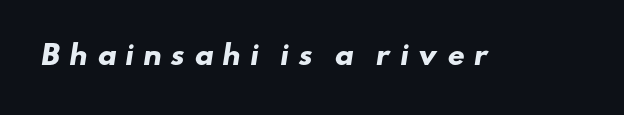
Every letter is thick-stroked: bold, no question. Honestly, there is no underline to notice here at all. Tracking here is generous; glyphs stand well apart from one another.
